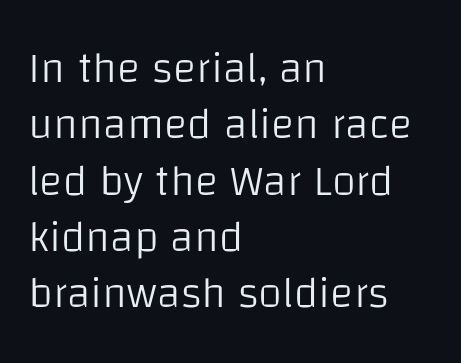
The axis of the letterforms is exactly vertical. Teacher's note: observe the even left margin — that is flush-left alignment. Line spacing here is normal. Weight: not bold — regular or lighter. Check under the words: just untouched page.
